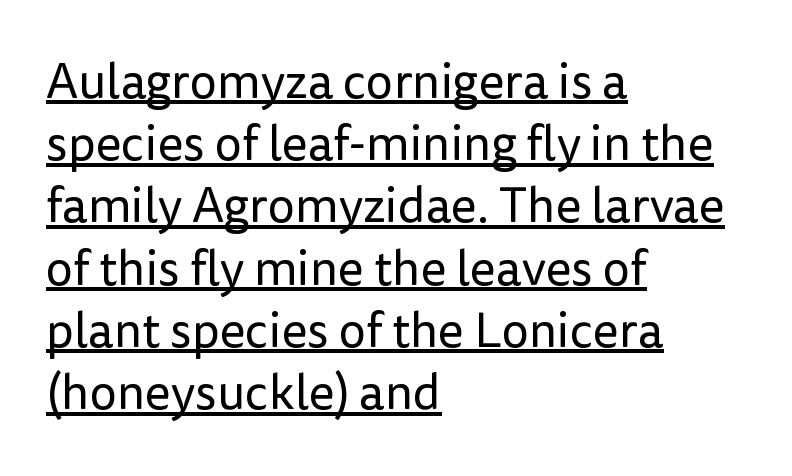
Compared with a typical body face, this is equally light or lighter still. A typesetter would call this leading conventional body-copy spacing. Is this a fixed-width face? No — the glyphs have proportional, varying widths. The horizontal fit of the characters is conventional and even. Examine the stroke ends and you'll find no serifs. Underlined type.
